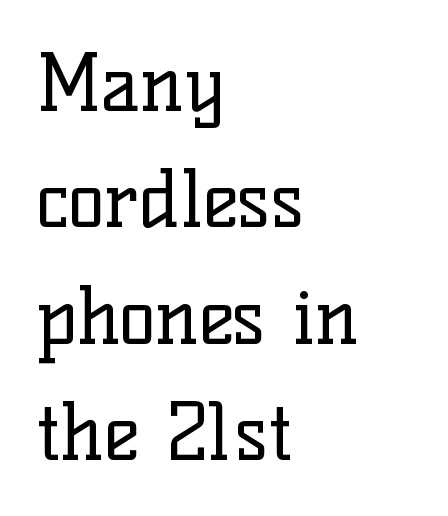
The image shows 77 px regular-weight serif type, upright; set left-aligned, normal line spacing (1.51x), normal letter spacing, not underlined; low stroke contrast and a medium x-height.
